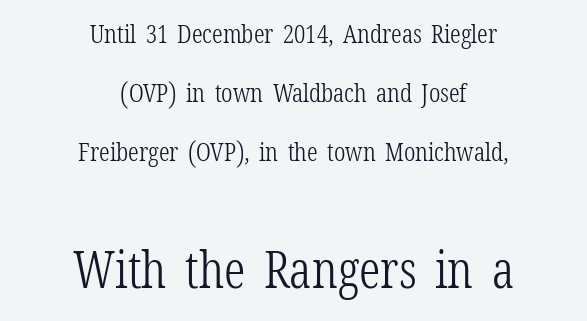
{"serif": "yes", "italic": "no", "bold": "no", "weight": "light", "width": "condensed", "stroke_contrast": "low", "x_height": "medium", "monospaced": "no", "underline": "no", "align": "center", "line_spacing": "loose", "line_spacing_ratio": 2.27, "letter_spacing": "normal", "letter_spacing_em": 0.0, "larger_block": "second", "size_ratio": 2.0, "glyph_px": 52}
